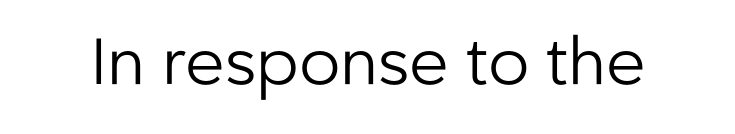
The image shows 65 px regular-weight sans-serif type, upright; set normal letter spacing, not underlined; low stroke contrast and a medium x-height.
